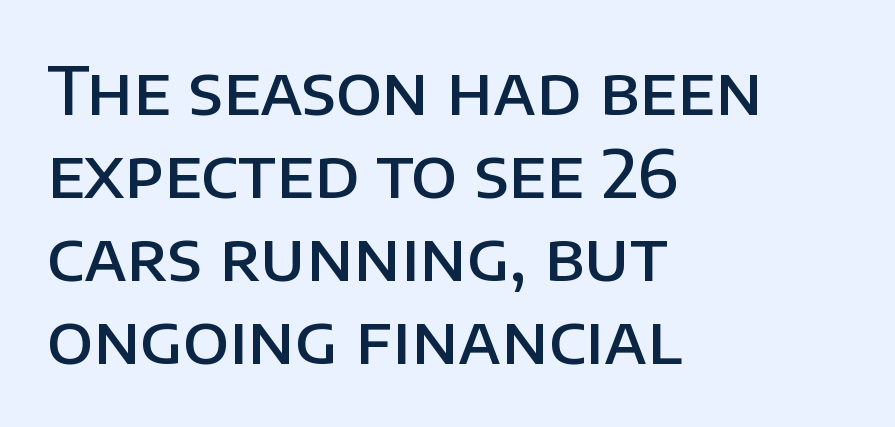
The image shows 66 px semibold sans-serif type, upright; set left-aligned, normal line spacing (1.26x), normal letter spacing, not underlined; low stroke contrast and a large x-height.
